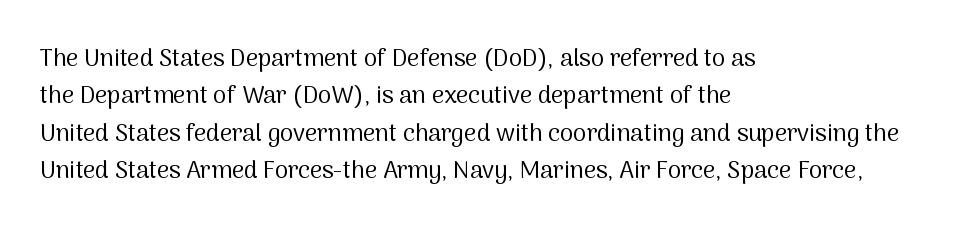
Evenly set lines give the paragraph a standard silhouette. Here the glyphs are tracked normally, forming tight word shapes. Rule under the text: the space is simply empty. Italic? Not at all — the glyphs are vertical. These glyphs show unthickened strokes, regular width or finer.
